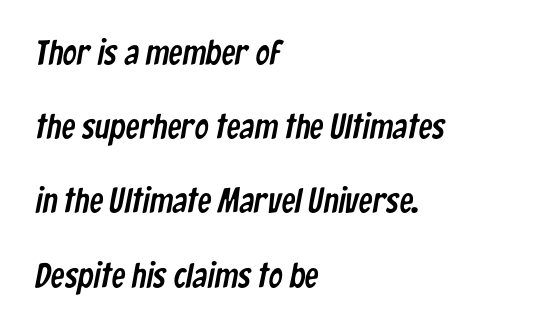
{"serif": "no", "width": "condensed", "stroke_contrast": "low", "x_height": "medium", "monospaced": "no", "underline": "no", "align": "left", "line_spacing": "loose", "line_spacing_ratio": 2.12, "letter_spacing": "normal", "letter_spacing_em": 0.0, "glyph_px": 35}
